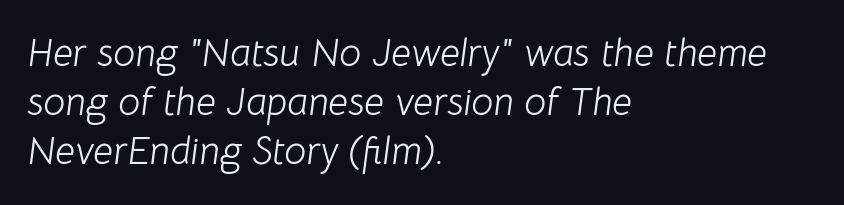
Tracking value appears to be zero — textbook default spacing. The passage shown leans; its letterforms are oblique. Descenders hang freely into open space. Stroke mass is kept to a normal reading level or below. The block of text has a typical density, with ordinary space between rows.
